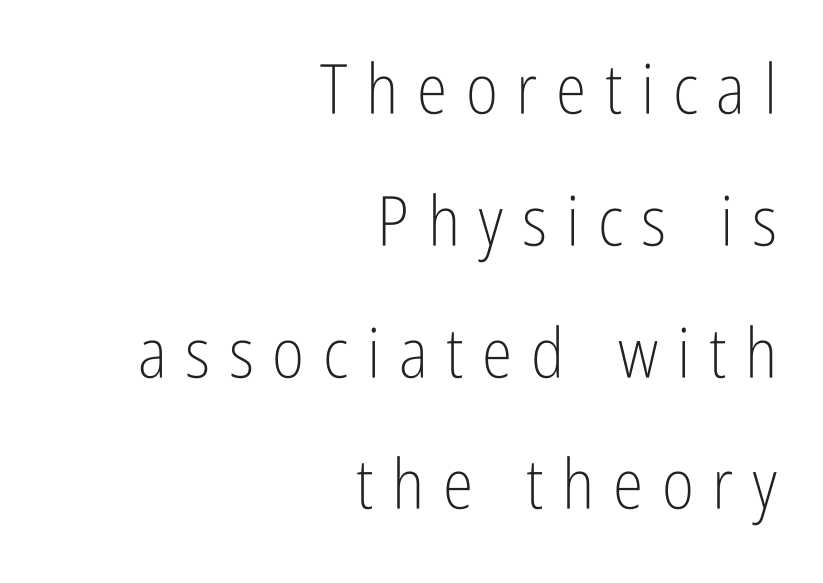
The image shows 69 px light, condensed sans-serif type, upright; set right-aligned, loose line spacing (1.91x), unusually wide letter spacing (+0.27 em), not underlined; low stroke contrast and a medium x-height.
